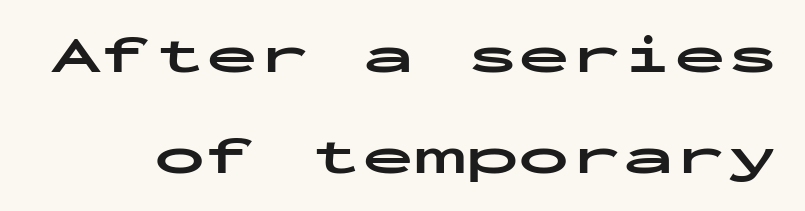
Q: Is the text bold? A: Yes.
Q: Is the text italic (slanted)? A: No, it is upright.
Q: Is the typeface a serif or a sans-serif typeface? A: Sans-serif.
Q: Is the text underlined? A: No.
Q: Is the spacing between letters normal or unusually wide? A: Normal.
Q: Is the spacing between lines tight, normal or loose? A: Loose.
Q: Width (condensed, normal, or wide)? A: Wide.
Q: Stroke contrast? A: Low.
Q: x-height? A: Medium.
Q: Monospaced? A: Yes.
